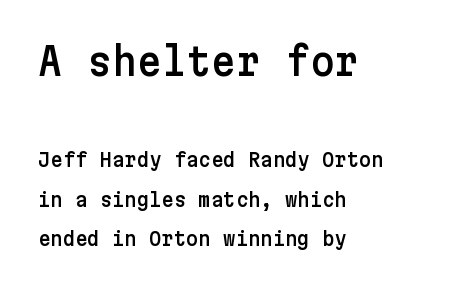
What kind of face is this? One without serifs — a sans. When letters stand straight like this, we call the style roman or upright. Clear beneath every line of the passage. The passage shown has conventional tracking throughout. Bigger letters appear in the top chunk; the bottom chunk is reduced. Is there much room between lines? Yes — plenty of vertical air separates them.
